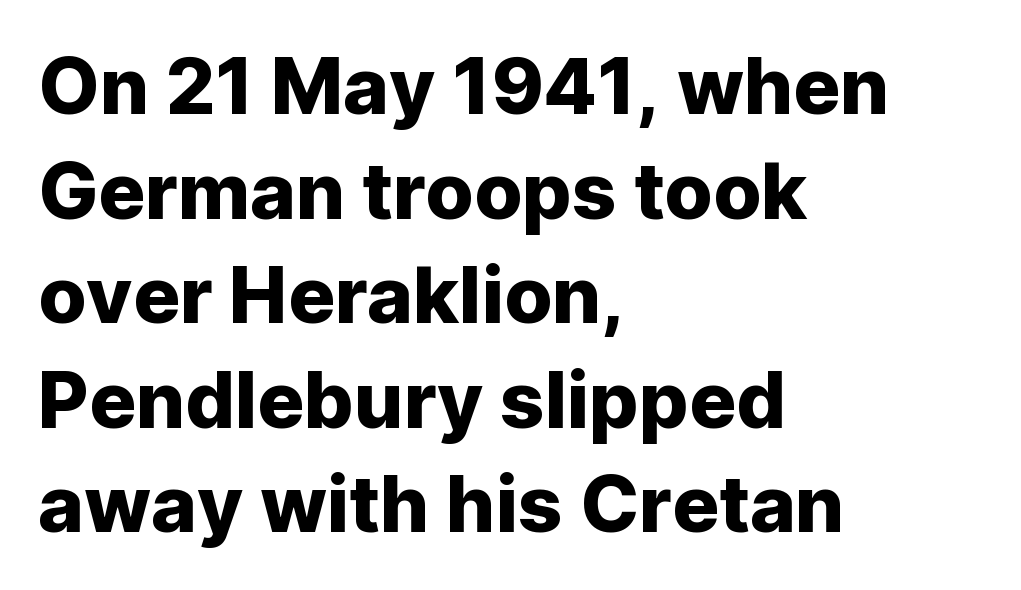
{"serif": "no", "italic": "no", "width": "normal", "stroke_contrast": "low", "x_height": "medium", "monospaced": "no", "underline": "no", "align": "left", "line_spacing": "normal", "line_spacing_ratio": 1.34, "letter_spacing": "normal", "letter_spacing_em": 0.0, "glyph_px": 78}
